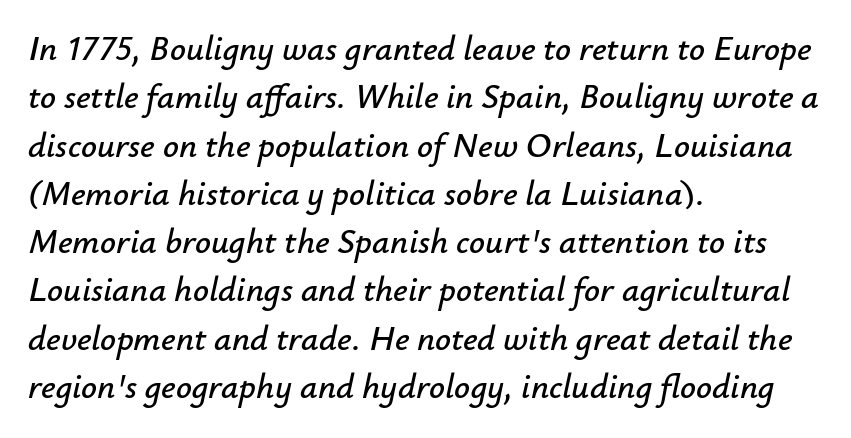
The image shows 35 px text type, italic (leaning right); set left-aligned, normal line spacing (1.38x), normal letter spacing, not underlined; low stroke contrast and a small x-height.
